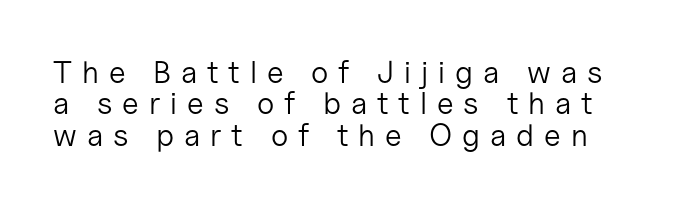
Compared with typical paragraphs, the rows here are closer together. Bare-footed words on every line. Characters follow at a spacing far wider than the type designer built in. Stem width sits at or under what a default text font uses. The axis of the letterforms is exactly vertical. The glyphs in this specimen are sans serif.
